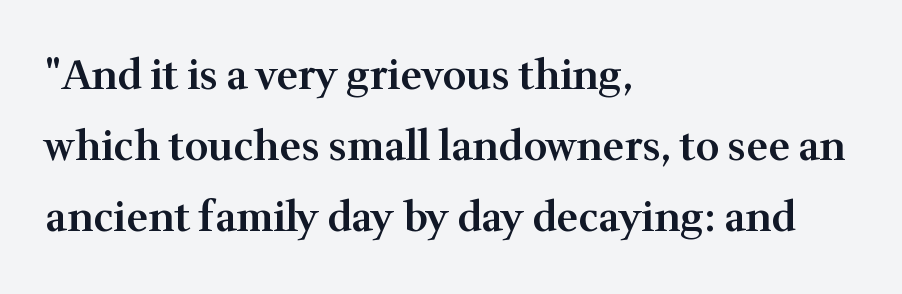
The image shows 41 px semibold serif type, upright; set left-aligned, line spacing 1.73x, normal letter spacing, not underlined; medium stroke contrast and a medium x-height.
